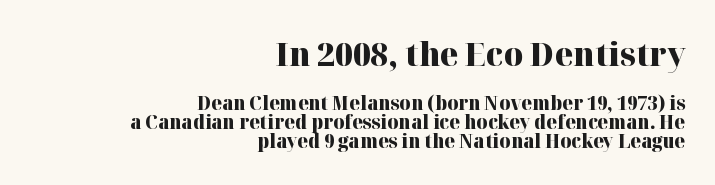
This sample uses a serif face. The baseline area is clear. The line-height multiplier appears low, near solid setting. The passage shown begins with its larger block and ends with its smaller one. Upright lettering throughout. The ragged edge is on the left, which tells us the setting is flush right.
